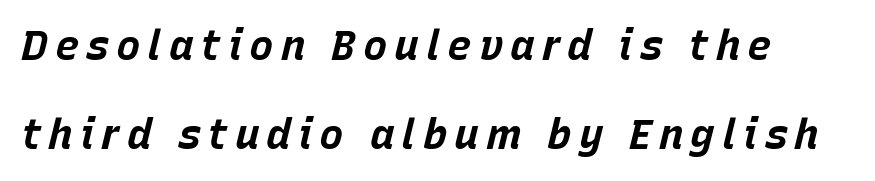
Posture: slanted. Does the leading feel generous? Absolutely, it's lavish. Decoration check: the copy has no underline. Strong, thick strokes mark this as bold type.
